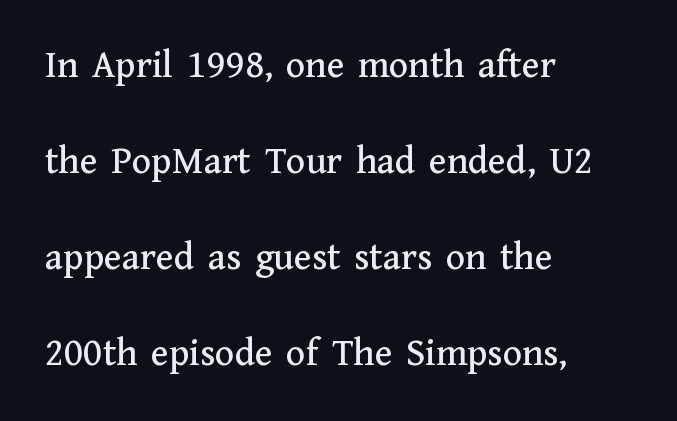
The image shows 40 px serif type, upright; set left-aligned, loose line spacing (2.4x), normal letter spacing, not underlined; medium stroke contrast and a medium x-height.
